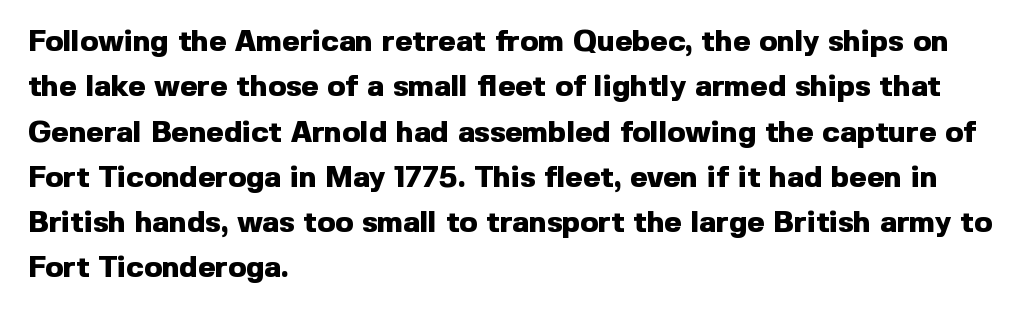
The image shows 30 px heavy sans-serif type, upright; set left-aligned, normal line spacing (1.51x), normal letter spacing, not underlined; a medium x-height.
